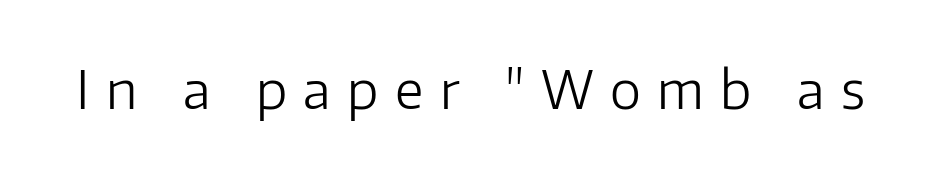
No extra ink here — the face is not bold. Type without underlining. Italic: no, the glyphs are upright roman. The rendering uses natural spacing where letterforms have individual widths.
